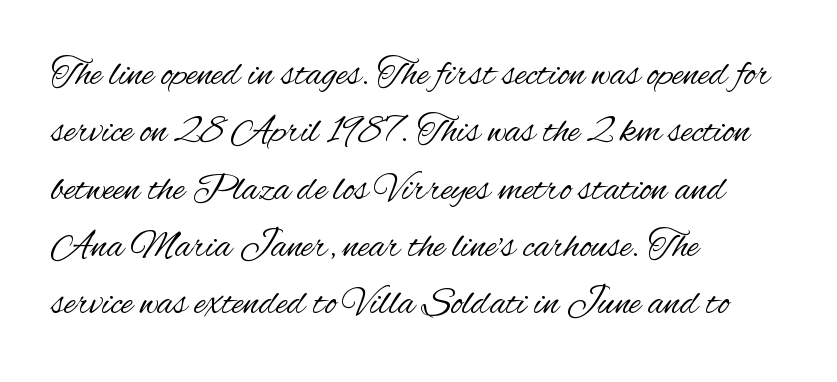
The image shows 39 px regular-weight, condensed sans-serif type; set left-aligned, normal line spacing (1.47x), normal letter spacing, not underlined; medium stroke contrast and a small x-height.
